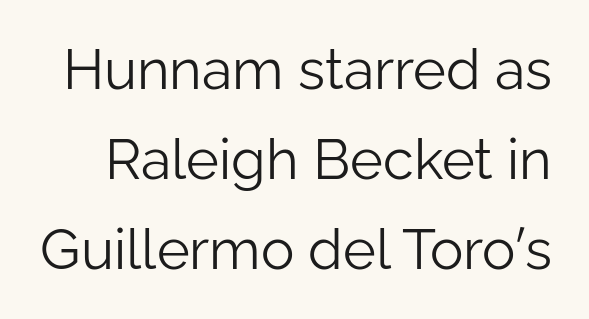
{"serif": "no", "italic": "no", "bold": "no", "weight": "light", "width": "normal", "stroke_contrast": "low", "x_height": "medium", "monospaced": "no", "underline": "no", "line_spacing": "normal", "line_spacing_ratio": 1.61, "letter_spacing": "normal", "letter_spacing_em": 0.0, "glyph_px": 56}
